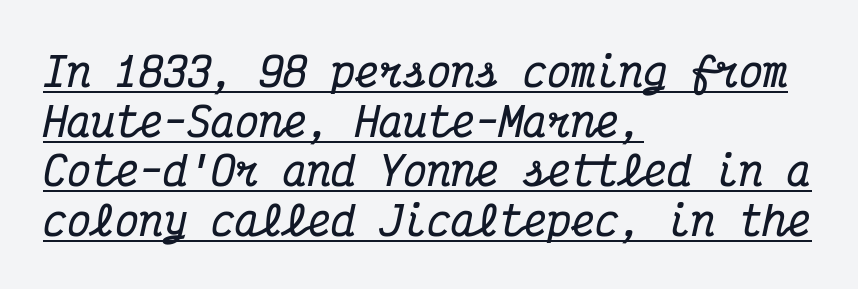
Q: Is the text bold? A: Yes.
Q: Is the text italic (slanted)? A: Yes, it leans right by about 12 degrees.
Q: Is the typeface a serif or a sans-serif typeface? A: Serif.
Q: Is the text underlined? A: Yes.
Q: How is the paragraph aligned? A: Left-aligned.
Q: Is the spacing between letters normal or unusually wide? A: Normal.
Q: Width (condensed, normal, or wide)? A: Condensed.
Q: Stroke contrast? A: Medium.
Q: x-height? A: Medium.
Q: Monospaced? A: Yes.
